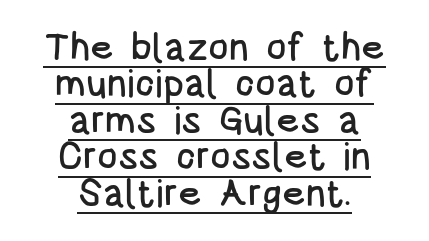
The image shows 38 px condensed sans-serif type, upright; set centered, tight line spacing (0.96x), normal letter spacing, underlined; low stroke contrast and a large x-height.
